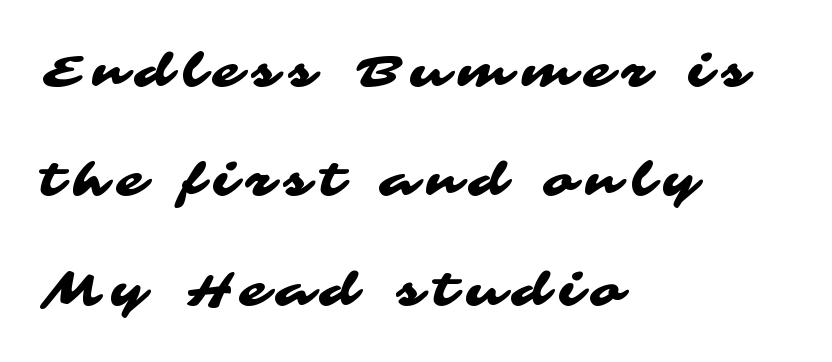
The designer went with a sans here, leaving each stem footless. The gap between lines stays unmarked. There is plenty of visible air inserted between adjacent glyphs. Looks like regular typesetting: each glyph gets only the width it needs.
